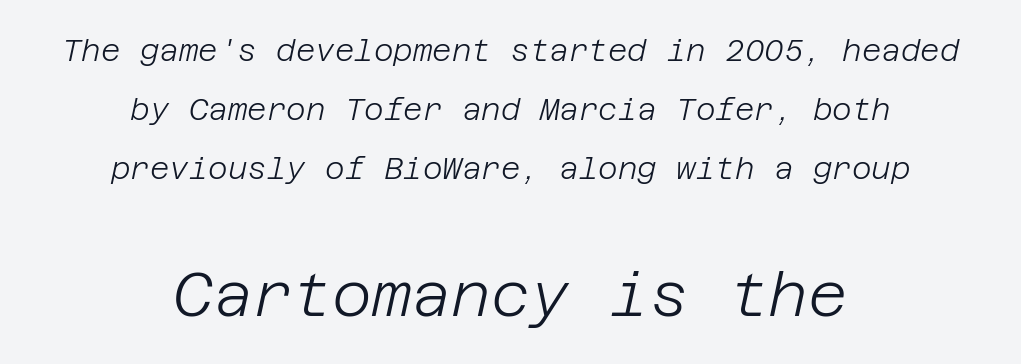
The image shows 61 px light type, italic (leaning right); set centered, loose line spacing (1.97x), normal letter spacing, not underlined; the second (bottom) block is 2.03x larger; low stroke contrast and a large x-height.
